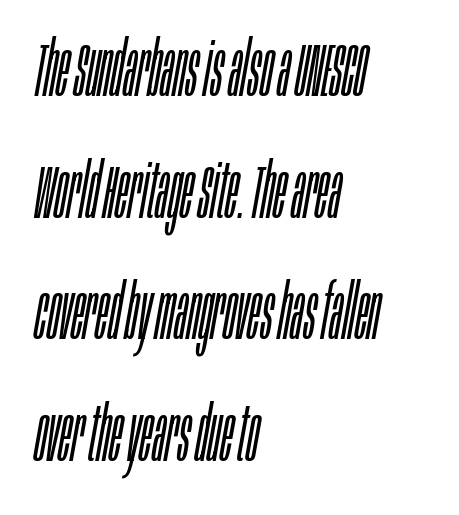
Observe the lean: these are italic letterforms. A typesetter would call this leading conventional body-copy spacing. Character widths vary here, with narrow letters taking less room than wide ones. The letters sit at their default tracking, neither squeezed nor spread.
